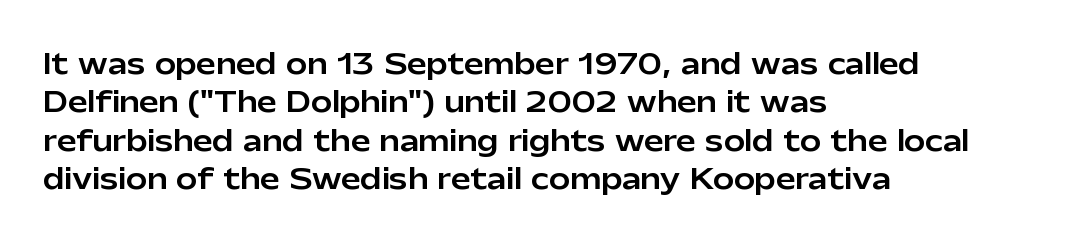
{"serif": "no", "italic": "no", "width": "normal", "stroke_contrast": "low", "x_height": "medium", "monospaced": "no", "underline": "no", "align": "left", "line_spacing": "normal", "line_spacing_ratio": 1.37, "letter_spacing": "normal", "letter_spacing_em": 0.0, "glyph_px": 28}
